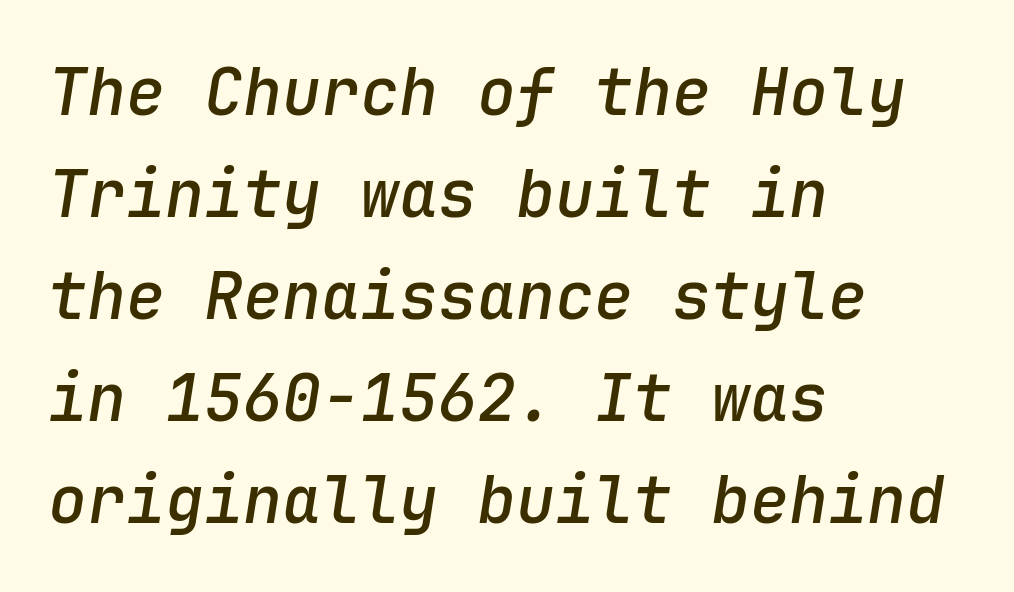
The image shows 65 px semibold type, italic (leaning right), monospaced; set left-aligned, normal line spacing (1.57x), normal letter spacing, not underlined; low stroke contrast and a medium x-height.
